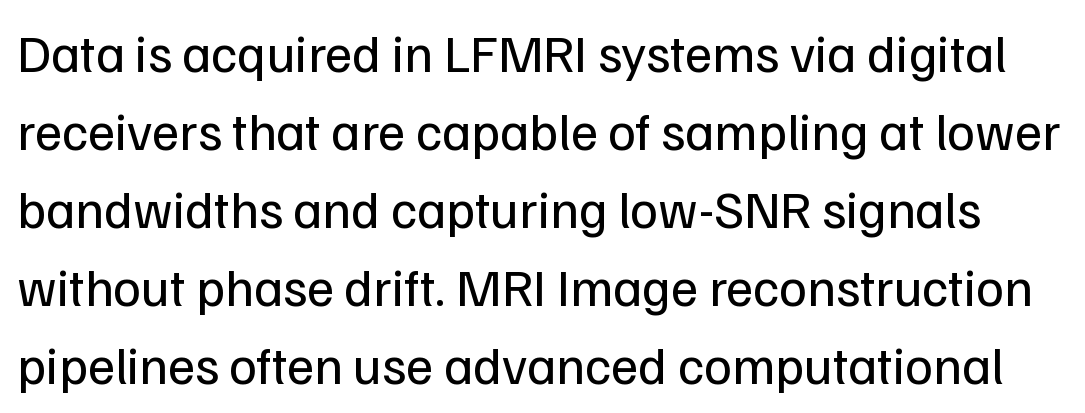
The image shows 53 px regular-weight sans-serif type, upright; set normal line spacing (1.47x), normal letter spacing, not underlined; low stroke contrast and a medium x-height.
